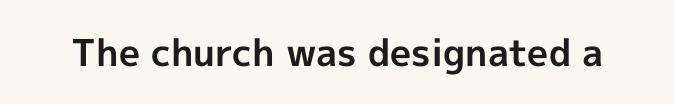
{"serif": "no", "italic": "no", "bold": "yes", "weight": "bold", "width": "normal", "x_height": "medium", "monospaced": "no", "underline": "no", "letter_spacing": "normal", "letter_spacing_em": 0.0, "glyph_px": 37}
